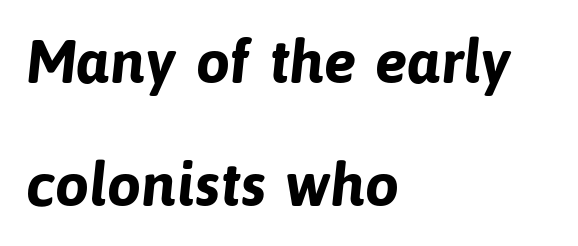
The image shows 61 px bold sans-serif type; set left-aligned, loose line spacing (2.02x), normal letter spacing, not underlined; low stroke contrast and a medium x-height.
